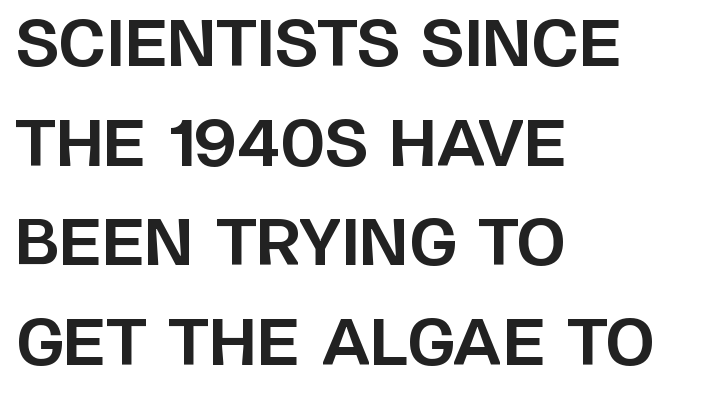
The image shows 63 px bold sans-serif type, upright; set left-aligned, normal line spacing (1.58x), normal letter spacing, not underlined; low stroke contrast and a large x-height.
